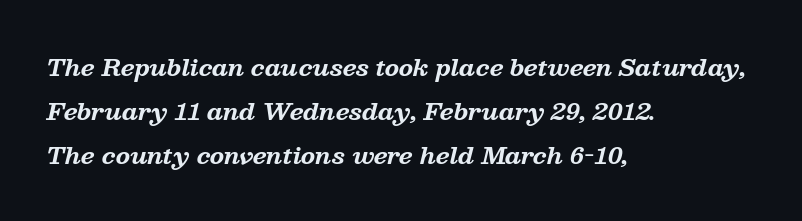
The image shows 23 px bold type, italic (leaning right); set left-aligned, loose line spacing (1.91x), normal letter spacing, not underlined.
